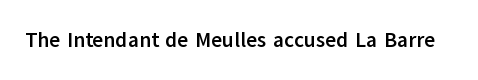
Q: Is the text bold? A: Yes.
Q: Is the text italic (slanted)? A: No, it is upright.
Q: Is the text underlined? A: No.
Q: Is the spacing between letters normal or unusually wide? A: Normal.
